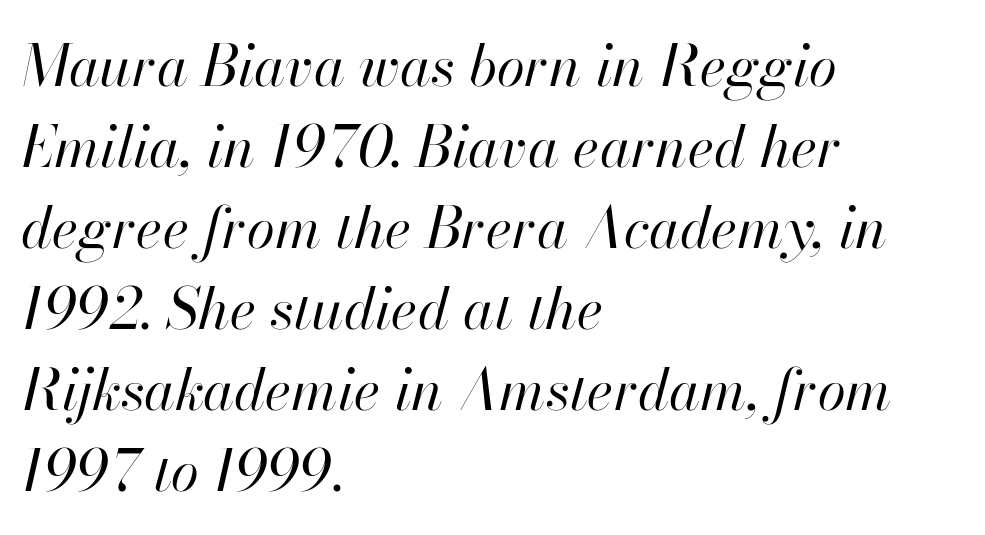
Glance below the letters and you will spot only blank space. This sample uses an oblique cut, with every glyph tilted off the vertical. Glyph-to-glyph distance matches everyday printed text. Think of a printed novel: that variable character pitch is what you see here. Stem width sits at or under what a default text font uses. Compared with a centered layout, this one pins lines to the left instead.
